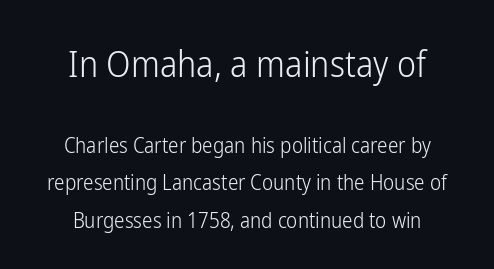
The image shows 36 px light, condensed sans-serif type, upright; set centered, line spacing 1.8x, normal letter spacing, not underlined; the first (top) block is 1.71x larger; low stroke contrast and a medium x-height.
